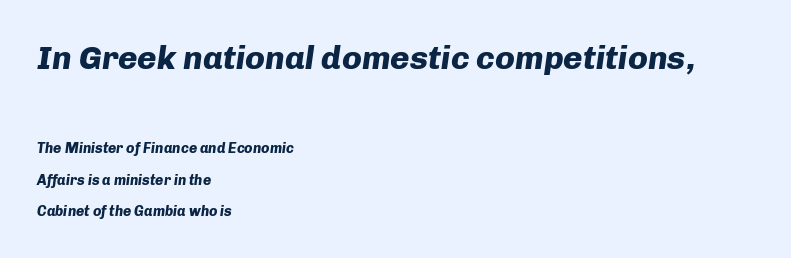
Q: Is the text bold? A: Yes.
Q: Is the text italic (slanted)? A: Yes, it leans right by about 8 degrees.
Q: Is the text underlined? A: No.
Q: How is the paragraph aligned? A: Left-aligned.
Q: Is the spacing between letters normal or unusually wide? A: Normal.
Q: Is the spacing between lines tight, normal or loose? A: Loose.
Q: Which block of text is set in a larger size, the first (top) or the second (bottom)? A: The first (top) one.
Q: Width (condensed, normal, or wide)? A: Normal.
Q: Stroke contrast? A: Low.
Q: x-height? A: Medium.
Q: Monospaced? A: No.
